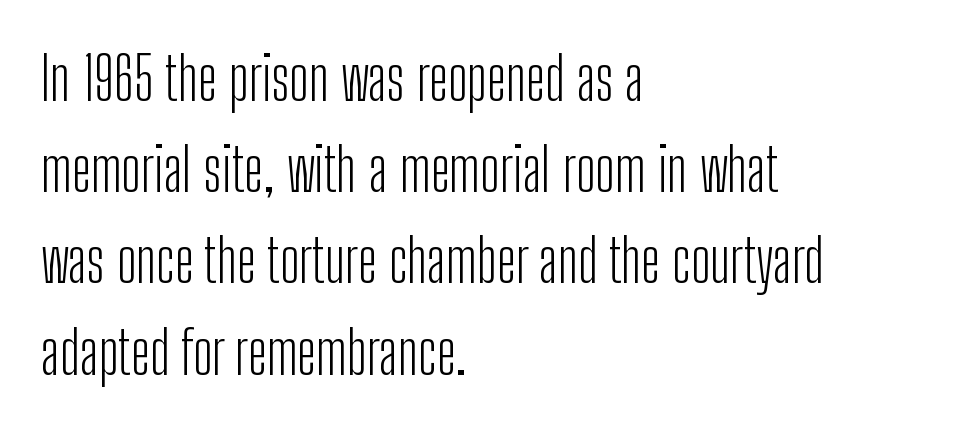
No extra ink here — the face is not bold. A typesetter would call this leading conventional body-copy spacing. Typographically, this falls in the sans-serif category. Only glyphs here, with clear space below each row. The rendering uses natural spacing where letterforms have individual widths.
